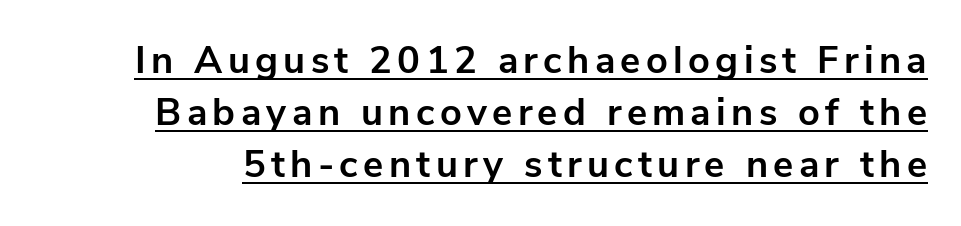
The image shows 38 px bold sans-serif type, upright; set normal line spacing (1.37x), underlined; low stroke contrast and a medium x-height.
